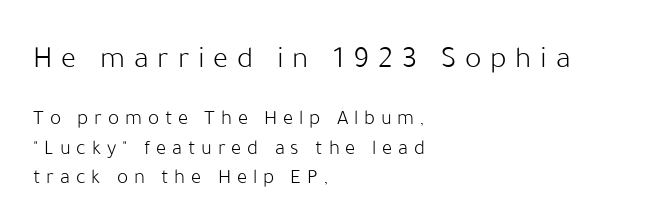
Q: Is the text bold? A: No.
Q: Is the text italic (slanted)? A: No, it is upright.
Q: Is the typeface a serif or a sans-serif typeface? A: Sans-serif.
Q: Is the text underlined? A: No.
Q: How is the paragraph aligned? A: Left-aligned.
Q: Is the spacing between letters normal or unusually wide? A: Unusually wide.
Q: Is the spacing between lines tight, normal or loose? A: Normal.
Q: Which block of text is set in a larger size, the first (top) or the second (bottom)? A: The first (top) one.
Q: Width (condensed, normal, or wide)? A: Normal.
Q: Stroke contrast? A: Low.
Q: x-height? A: Medium.
Q: Monospaced? A: No.
